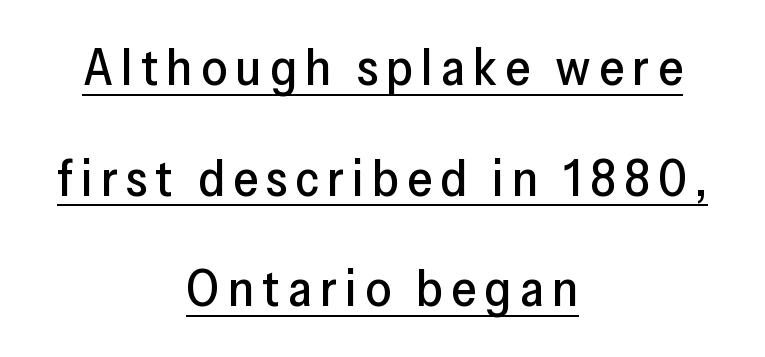
Does the type have serifs? No, each stem ends abruptly. The setting favours the middle, as headings and verse often do. Students, observe the line beneath the letters — that is underlining. Do the characters align in a grid? No, the font is proportional.
